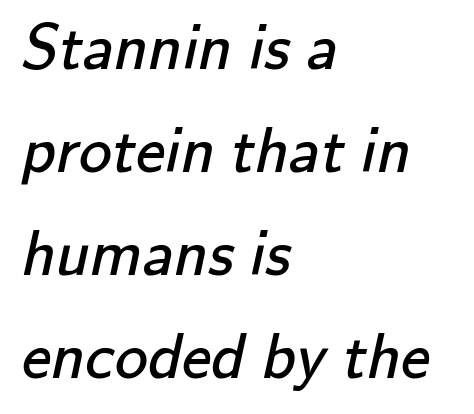
Q: Is the text bold? A: No.
Q: Is the typeface a serif or a sans-serif typeface? A: Sans-serif.
Q: Is the text underlined? A: No.
Q: How is the paragraph aligned? A: Left-aligned.
Q: Is the spacing between letters normal or unusually wide? A: Normal.
Q: Is the spacing between lines tight, normal or loose? A: Normal.
Q: Width (condensed, normal, or wide)? A: Normal.
Q: Stroke contrast? A: Low.
Q: x-height? A: Small.
Q: Monospaced? A: No.
